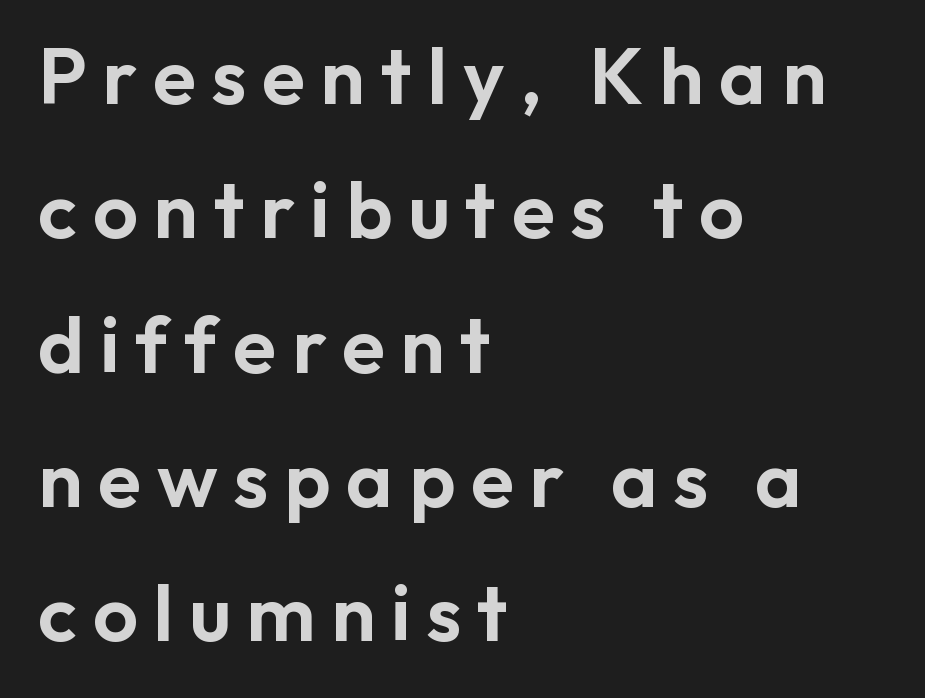
{"serif": "no", "italic": "no", "width": "normal", "stroke_contrast": "low", "x_height": "medium", "monospaced": "no", "underline": "no", "align": "left", "line_spacing": "normal", "line_spacing_ratio": 1.7, "letter_spacing": "wide", "letter_spacing_em": 0.2, "glyph_px": 79}
